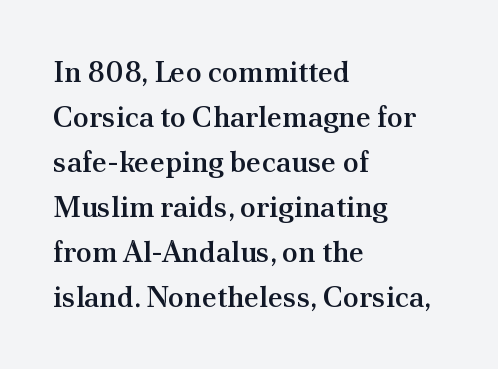
A typesetter would call this proportional, since set widths differ per character. In terms of weight, the rendering is demibold, just under bold. A student would call this left alignment; a typographer would say flush left, rag right. Short note: letters normally spaced. Vertical strokes here are truly vertical.
